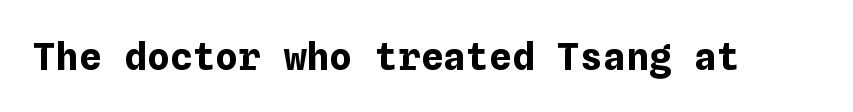
{"italic": "no", "bold": "yes", "weight": "bold", "width": "normal", "stroke_contrast": "low", "x_height": "medium", "underline": "no", "letter_spacing": "normal", "letter_spacing_em": 0.0, "glyph_px": 38}
